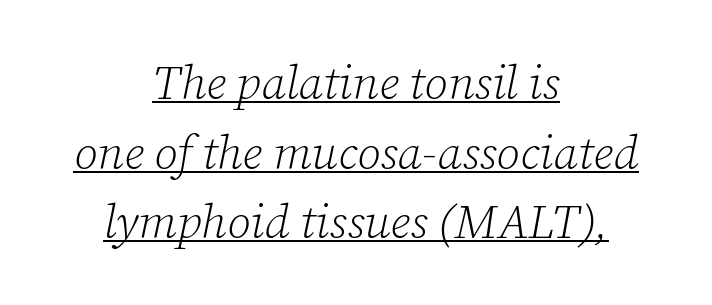
No chunkiness to these letters — they're not bold. Emphasis-style slanted type is in use. The passage shown has conventional tracking throughout. The typesetter has applied underlining to the passage shown. Each letter keeps its own natural width here, so spacing adapts to shape.
